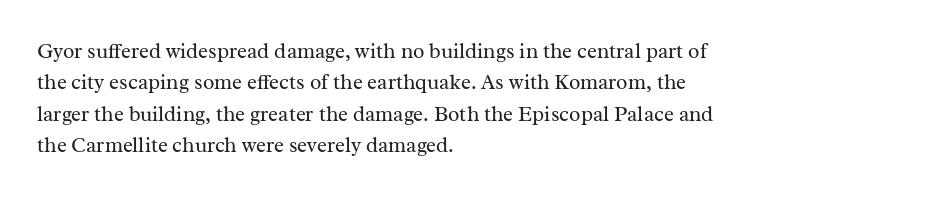
{"italic": "no", "bold": "no", "underline": "no", "align": "left", "line_spacing": "normal", "line_spacing_ratio": 1.5, "letter_spacing": "normal", "letter_spacing_em": 0.0, "glyph_px": 21}
